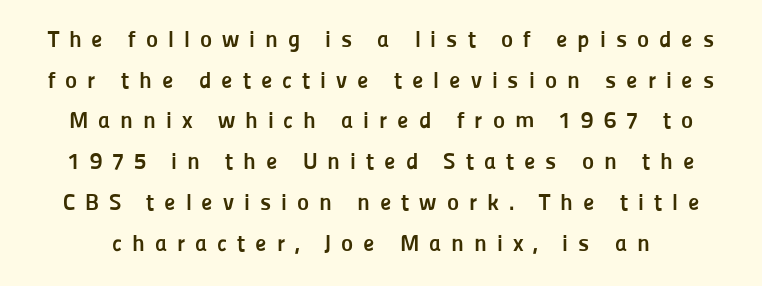
Q: Is the text bold? A: Yes.
Q: Is the text italic (slanted)? A: No, it is upright.
Q: Is the text underlined? A: No.
Q: Is the spacing between letters normal or unusually wide? A: Unusually wide.
